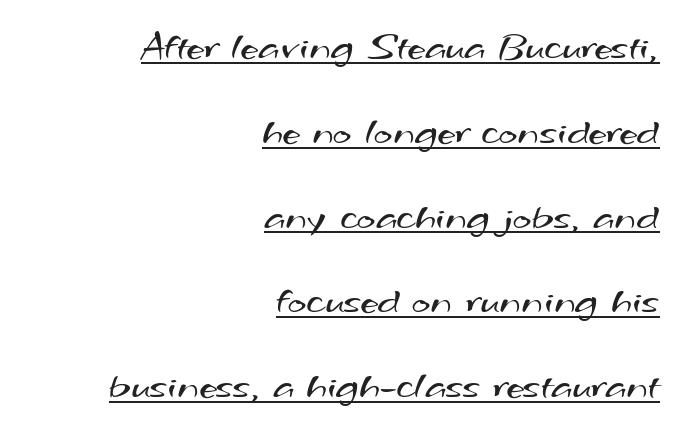
Q: Is the text bold? A: No.
Q: Is the typeface a serif or a sans-serif typeface? A: Sans-serif.
Q: Is the text underlined? A: Yes.
Q: How is the paragraph aligned? A: Right-aligned.
Q: Is the spacing between letters normal or unusually wide? A: Normal.
Q: Is the spacing between lines tight, normal or loose? A: Loose.
Q: Width (condensed, normal, or wide)? A: Wide.
Q: Stroke contrast? A: Medium.
Q: x-height? A: Small.
Q: Monospaced? A: No.
